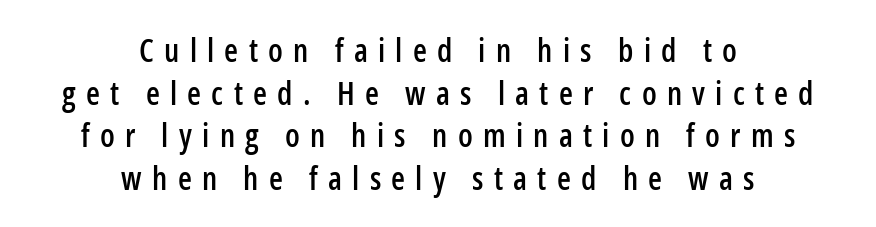
Spacing verdict: proportional, widths tailored to each character. This sample uses expanded letter spacing, leaving extra air between glyphs. Alignment: centered. You can tell from the bare stems that sans-serif type was used.
